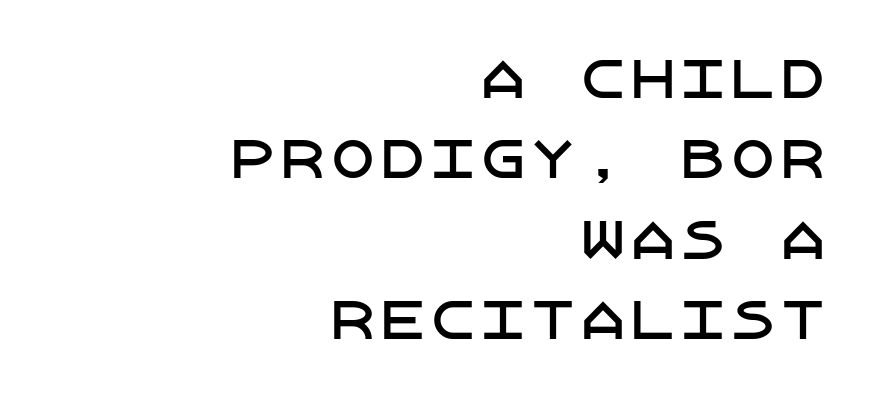
The image shows 50 px sans-serif type, upright; set right-aligned, normal line spacing (1.61x), normal letter spacing, not underlined; low stroke contrast and a large x-height.
